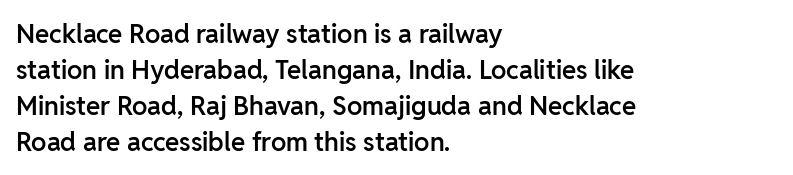
{"italic": "no", "bold": "semi", "underline": "no", "align": "left", "line_spacing": "normal", "line_spacing_ratio": 1.38, "letter_spacing": "normal", "letter_spacing_em": 0.0, "glyph_px": 26}
